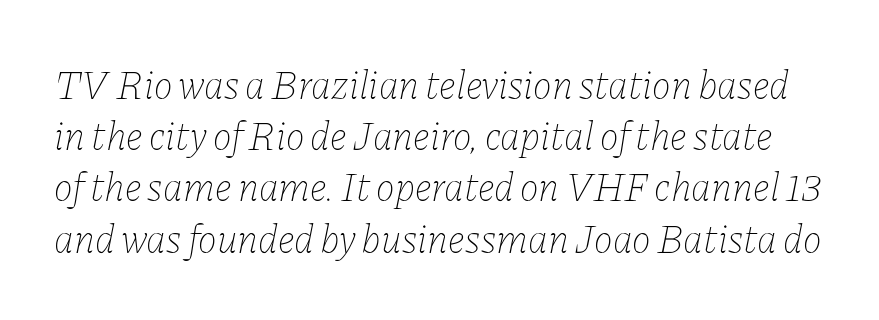
{"italic": "yes", "lean": "right", "slant_degrees": 11, "bold": "no", "weight": "thin", "width": "normal", "stroke_contrast": "low", "x_height": "medium", "monospaced": "no", "underline": "no", "line_spacing": "normal", "line_spacing_ratio": 1.28, "letter_spacing": "normal", "letter_spacing_em": 0.0, "glyph_px": 40}
